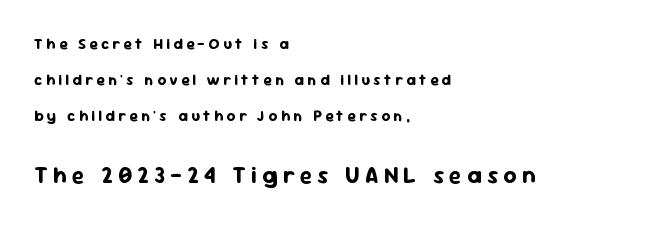
{"italic": "no", "bold": "yes", "underline": "no", "align": "left", "line_spacing": "loose", "line_spacing_ratio": 2.4, "letter_spacing": "wide", "letter_spacing_em": 0.23, "larger_block": "second", "size_ratio": 1.53, "glyph_px": 23}
